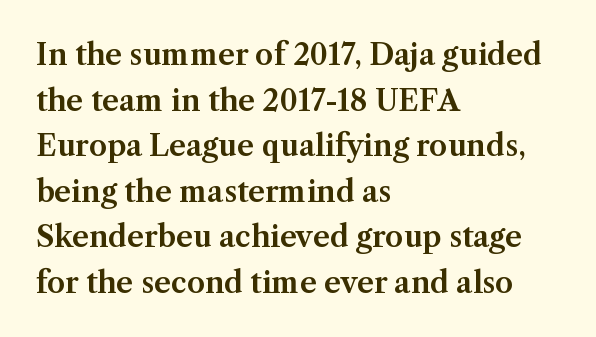
Q: Is the text italic (slanted)? A: No, it is upright.
Q: Is the typeface a serif or a sans-serif typeface? A: Serif.
Q: Is the text underlined? A: No.
Q: How is the paragraph aligned? A: Left-aligned.
Q: Is the spacing between letters normal or unusually wide? A: Normal.
Q: Is the spacing between lines tight, normal or loose? A: Normal.
Q: Width (condensed, normal, or wide)? A: Normal.
Q: Stroke contrast? A: Medium.
Q: x-height? A: Medium.
Q: Monospaced? A: No.
